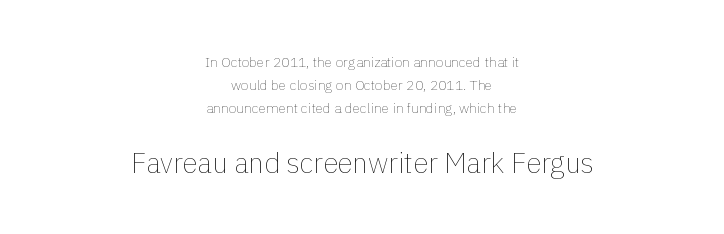
The image shows 28 px thin type, upright; set centered, normal line spacing (1.66x), normal letter spacing, not underlined; the second (bottom) block is 2.0x larger; a medium x-height.
